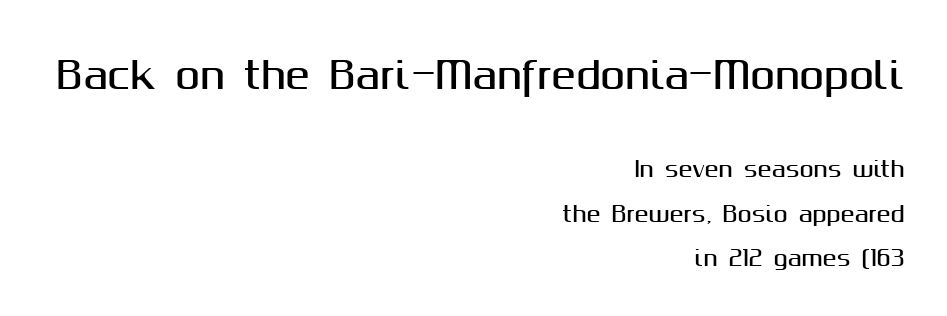
The image shows 37 px sans-serif type, upright; set right-aligned, loose line spacing (2.12x), normal letter spacing, not underlined; the first (top) block is 1.76x larger; medium stroke contrast and a medium x-height.
